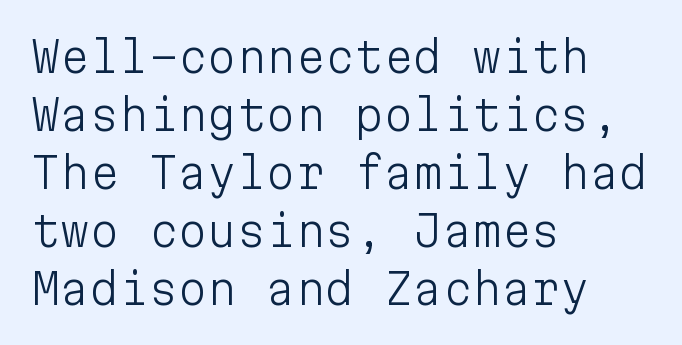
A normal amount of white space separates one row of letters from the next. Each letter's strokes conclude bluntly, with no projecting serifs. Stroke thickness stays within the range of a standard reading face or lighter. The rendering anchors every line to the left-hand side. Note the uniform advance width — an 'i' takes as much space as an 'm'.
